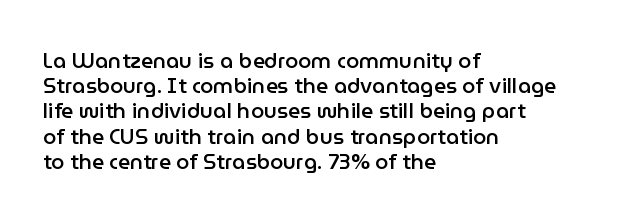
Stems and bowls a touch heavier than normal — semibold. This sample uses plain, unmodified letter spacing. The text block is weighted toward the left margin, trailing off unevenly rightward. Do the letters lean? They stand straight. Beneath every word, the page is bare.
